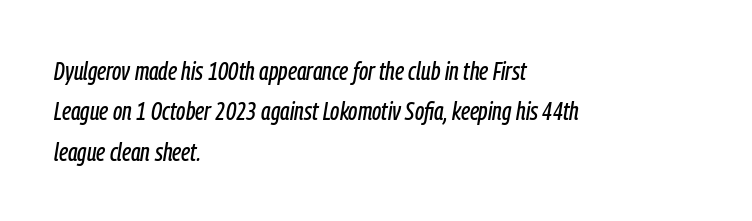
What stands out about the letter spacing? Nothing — it is the standard amount. Quick note: interline space is typical. Descenders are the only things crossing below the line. This sample uses an oblique cut, with every glyph tilted off the vertical. Casual observation: everything's shoved over to the left.
